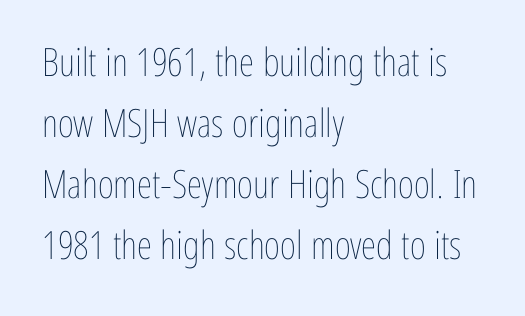
{"italic": "no", "bold": "no", "weight": "thin", "width": "condensed", "stroke_contrast": "low", "x_height": "medium", "monospaced": "no", "underline": "no", "align": "left", "line_spacing": "normal", "line_spacing_ratio": 1.56, "letter_spacing": "normal", "letter_spacing_em": 0.0, "glyph_px": 39}
